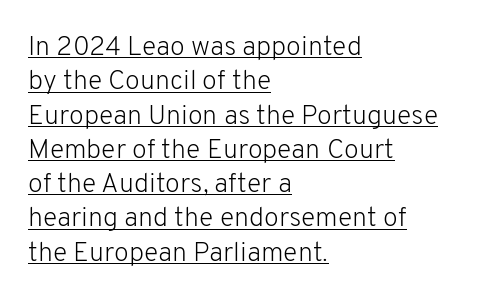
No italicization has been applied; the sample stays upright. This sample is left-justified, so line endings fall wherever the words run out. Whoever set this chose a conventional vertical rhythm. Weight class: somewhere from thin through regular.
